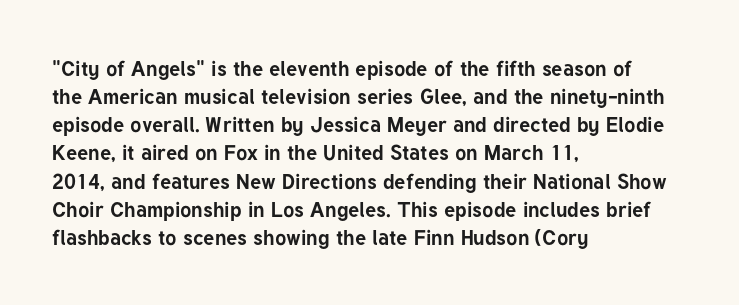
The image shows 21 px bold type, upright; set left-aligned, normal line spacing (1.34x), normal letter spacing, not underlined.
